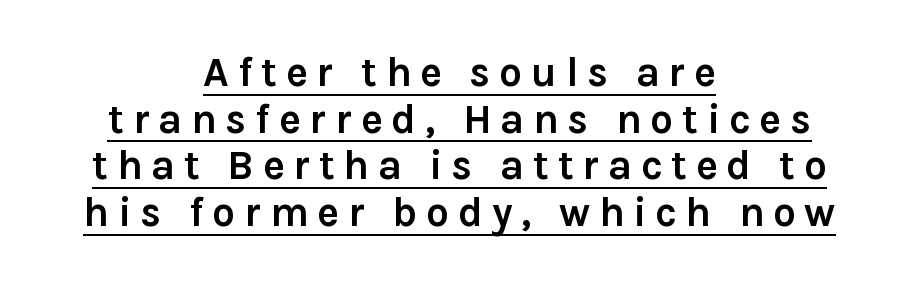
{"serif": "no", "italic": "no", "bold": "yes", "weight": "semibold", "width": "normal", "stroke_contrast": "low", "x_height": "medium", "monospaced": "no", "underline": "yes", "align": "center", "line_spacing": "tight", "line_spacing_ratio": 1.14, "letter_spacing": "wide", "letter_spacing_em": 0.21, "glyph_px": 41}
